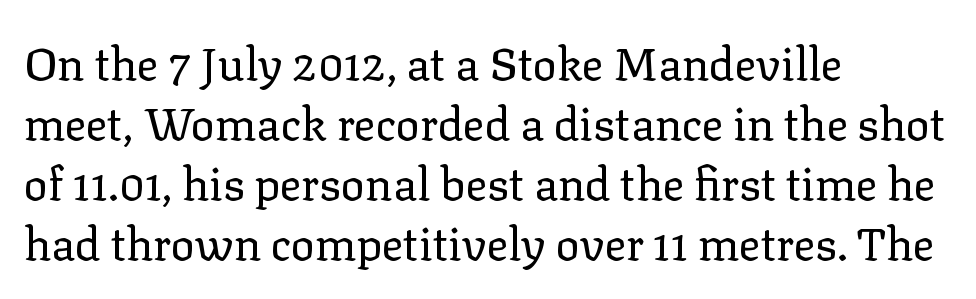
Q: Is the text bold? A: No.
Q: Is the text italic (slanted)? A: No, it is upright.
Q: Is the typeface a serif or a sans-serif typeface? A: Serif.
Q: Is the text underlined? A: No.
Q: How is the paragraph aligned? A: Left-aligned.
Q: Is the spacing between letters normal or unusually wide? A: Normal.
Q: Is the spacing between lines tight, normal or loose? A: Normal.
Q: Width (condensed, normal, or wide)? A: Normal.
Q: Stroke contrast? A: Low.
Q: x-height? A: Medium.
Q: Monospaced? A: No.
